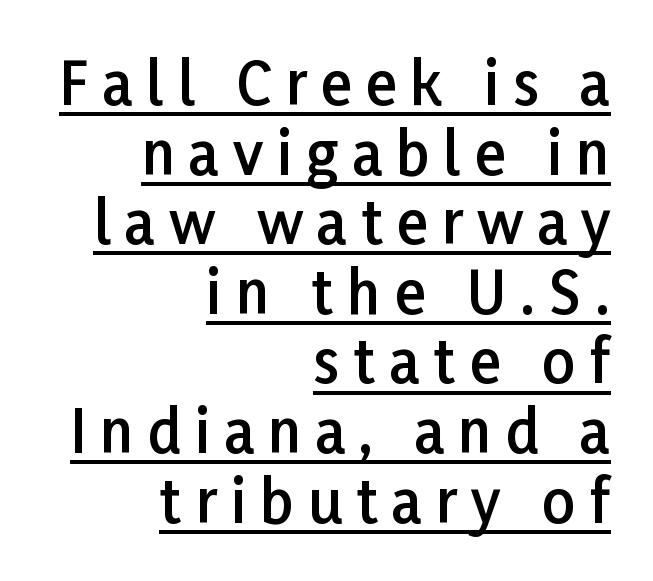
Q: Is the text bold? A: Semi-bold.
Q: Is the text italic (slanted)? A: No, it is upright.
Q: Is the typeface a serif or a sans-serif typeface? A: Sans-serif.
Q: Is the text underlined? A: Yes.
Q: How is the paragraph aligned? A: Right-aligned.
Q: Is the spacing between letters normal or unusually wide? A: Unusually wide.
Q: Width (condensed, normal, or wide)? A: Normal.
Q: Stroke contrast? A: Low.
Q: x-height? A: Medium.
Q: Monospaced? A: No.
